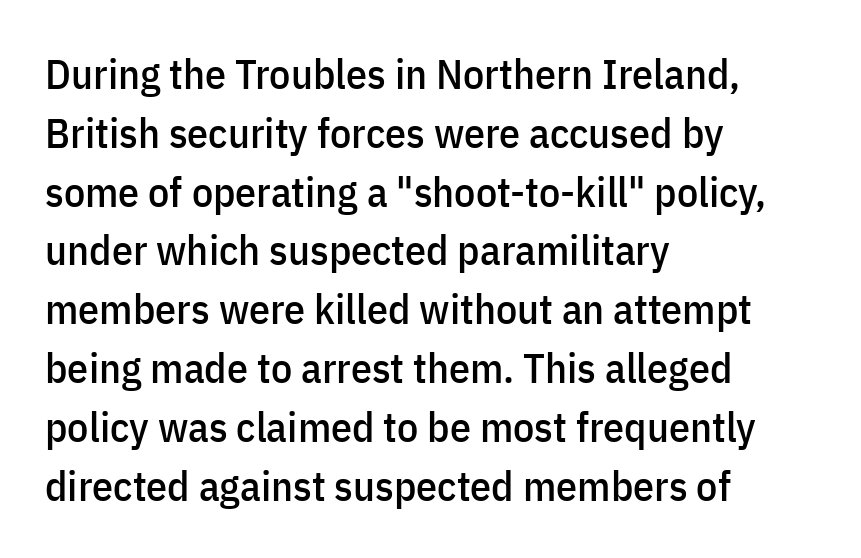
The image shows 42 px condensed sans-serif type, upright; set left-aligned, normal line spacing (1.4x), normal letter spacing, not underlined; low stroke contrast and a medium x-height.
